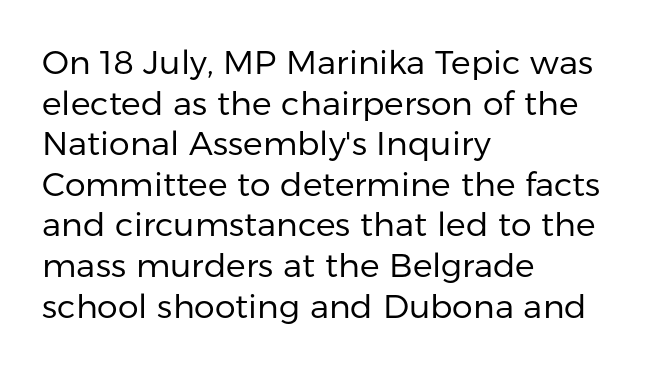
The image shows 33 px regular-weight sans-serif type, upright; set left-aligned, line spacing 1.23x, normal letter spacing, not underlined; low stroke contrast and a medium x-height.
